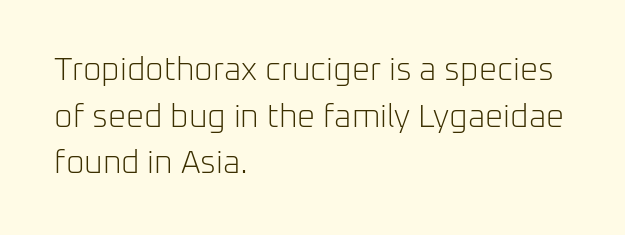
Q: Is the text bold? A: No.
Q: Is the text italic (slanted)? A: No, it is upright.
Q: Is the typeface a serif or a sans-serif typeface? A: Sans-serif.
Q: Is the text underlined? A: No.
Q: How is the paragraph aligned? A: Left-aligned.
Q: Is the spacing between letters normal or unusually wide? A: Normal.
Q: Is the spacing between lines tight, normal or loose? A: Normal.
Q: Width (condensed, normal, or wide)? A: Normal.
Q: Stroke contrast? A: Low.
Q: x-height? A: Medium.
Q: Monospaced? A: No.
